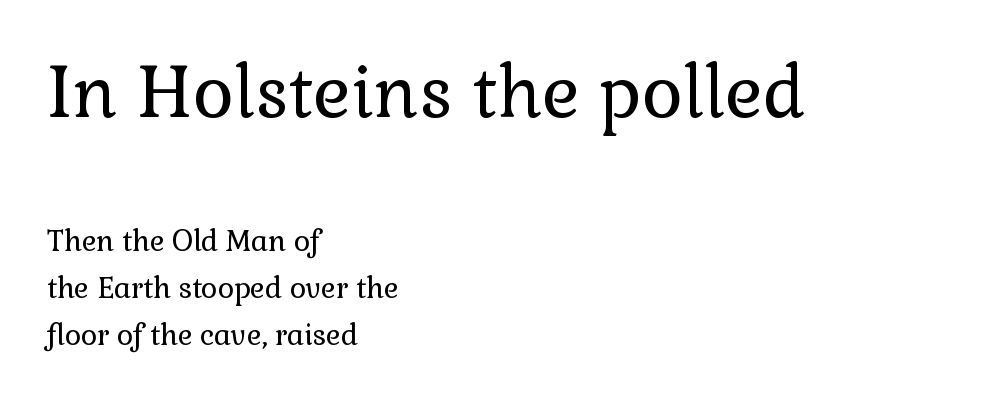
{"serif": "yes", "italic": "no", "bold": "no", "weight": "regular", "width": "normal", "stroke_contrast": "low", "x_height": "medium", "monospaced": "no", "underline": "no", "align": "left", "line_spacing": "normal", "line_spacing_ratio": 1.68, "letter_spacing": "normal", "letter_spacing_em": 0.0, "larger_block": "first", "size_ratio": 2.54, "glyph_px": 71}
